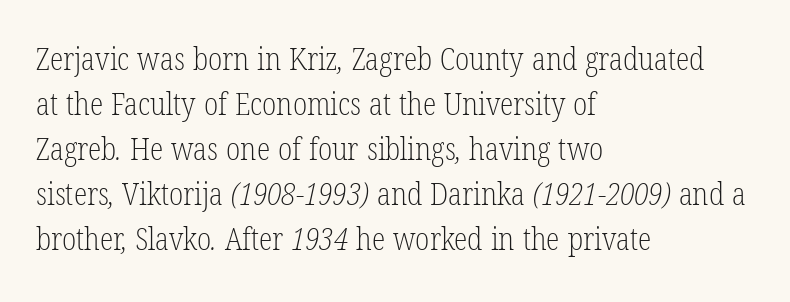
The image shows 31 px light, condensed serif type; set left-aligned, normal line spacing (1.45x), normal letter spacing, not underlined; low stroke contrast and a medium x-height.
